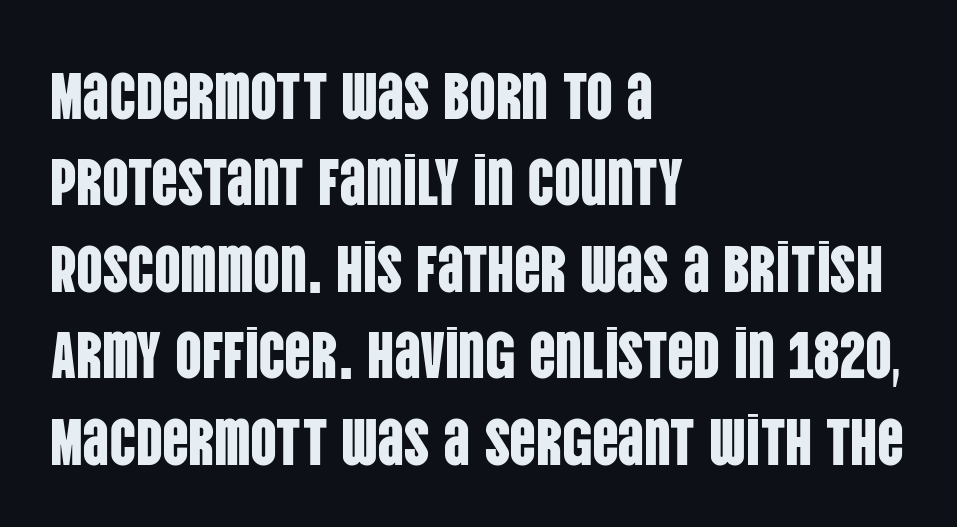
Q: Is the text italic (slanted)? A: No, it is upright.
Q: Is the typeface a serif or a sans-serif typeface? A: Sans-serif.
Q: Is the text underlined? A: No.
Q: How is the paragraph aligned? A: Left-aligned.
Q: Is the spacing between letters normal or unusually wide? A: Normal.
Q: Is the spacing between lines tight, normal or loose? A: Normal.
Q: Width (condensed, normal, or wide)? A: Condensed.
Q: Stroke contrast? A: Low.
Q: x-height? A: Large.
Q: Monospaced? A: No.
